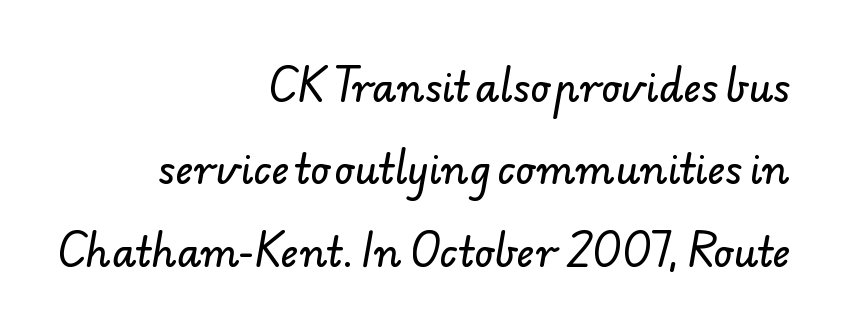
{"serif": "no", "width": "normal", "stroke_contrast": "low", "x_height": "small", "monospaced": "no", "underline": "no", "align": "right", "line_spacing": "loose", "line_spacing_ratio": 2.11, "letter_spacing": "normal", "letter_spacing_em": 0.0, "glyph_px": 39}
